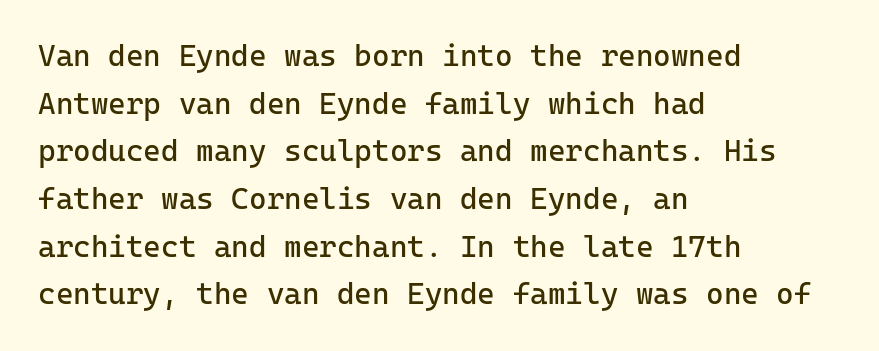
{"serif": "no", "italic": "no", "bold": "no", "weight": "regular", "width": "normal", "stroke_contrast": "low", "x_height": "medium", "monospaced": "yes", "underline": "no", "align": "left", "line_spacing": "normal", "line_spacing_ratio": 1.59, "letter_spacing": "normal", "letter_spacing_em": 0.0, "glyph_px": 30}
